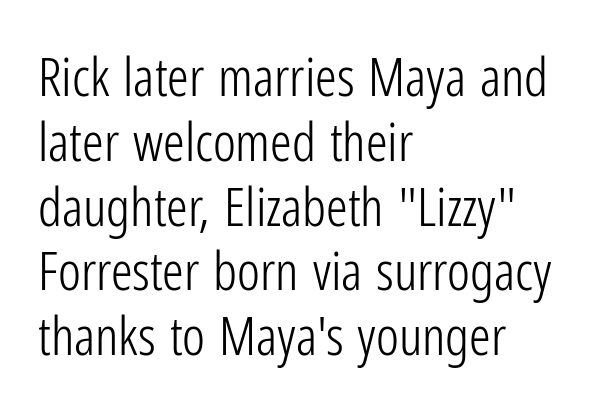
The image shows 54 px light, condensed sans-serif type, upright; set left-aligned, line spacing 1.2x, normal letter spacing, not underlined; low stroke contrast and a medium x-height.
